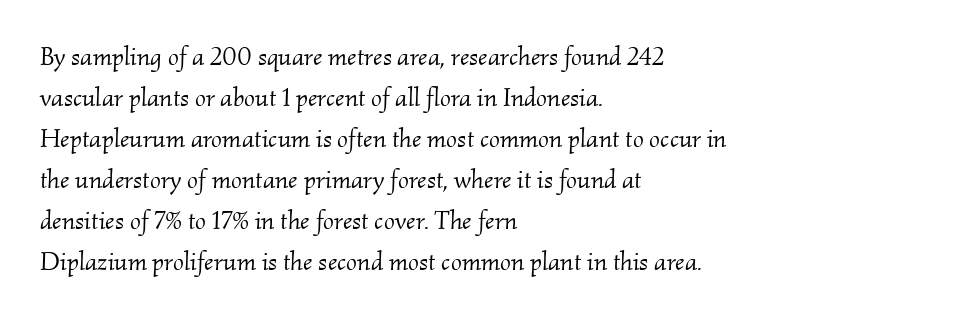
{"italic": "yes", "lean": "right", "slant_degrees": 2, "bold": "no", "underline": "no", "align": "left", "line_spacing": "normal", "line_spacing_ratio": 1.58, "letter_spacing": "normal", "letter_spacing_em": 0.0, "glyph_px": 26}
